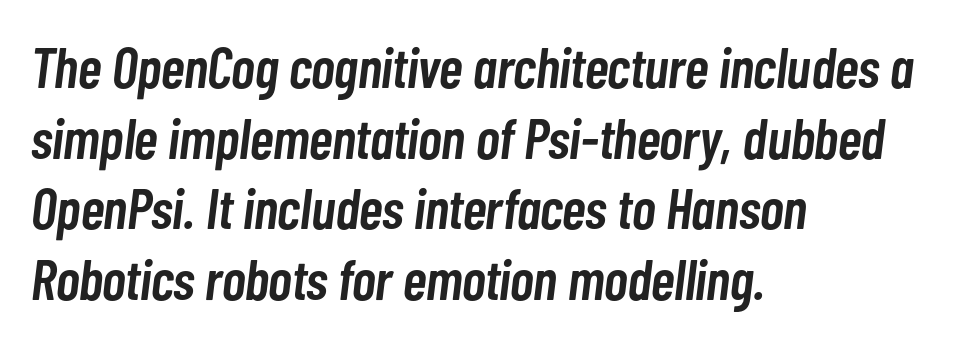
{"italic": "yes", "lean": "right", "slant_degrees": 7, "bold": "semi", "weight": "semibold", "width": "condensed", "stroke_contrast": "low", "x_height": "medium", "monospaced": "no", "underline": "no", "align": "left", "line_spacing_ratio": 1.24, "letter_spacing": "normal", "letter_spacing_em": 0.0, "glyph_px": 57}
